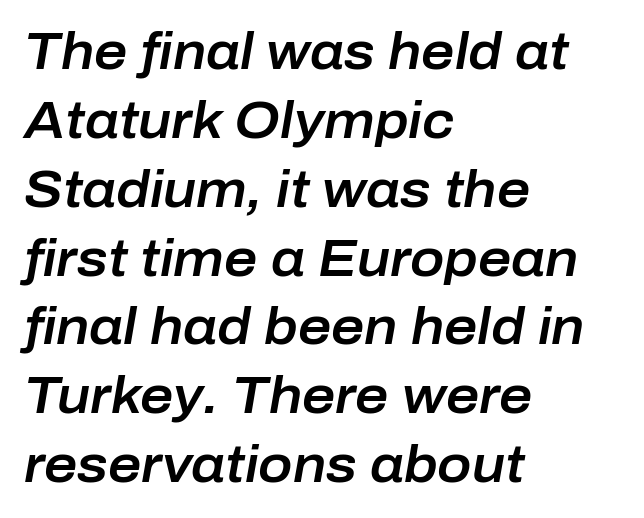
Q: Is the text italic (slanted)? A: Yes, it leans right by about 10 degrees.
Q: Is the text underlined? A: No.
Q: How is the paragraph aligned? A: Left-aligned.
Q: Is the spacing between letters normal or unusually wide? A: Normal.
Q: Is the spacing between lines tight, normal or loose? A: Normal.
Q: Width (condensed, normal, or wide)? A: Normal.
Q: Stroke contrast? A: Low.
Q: x-height? A: Medium.
Q: Monospaced? A: No.
